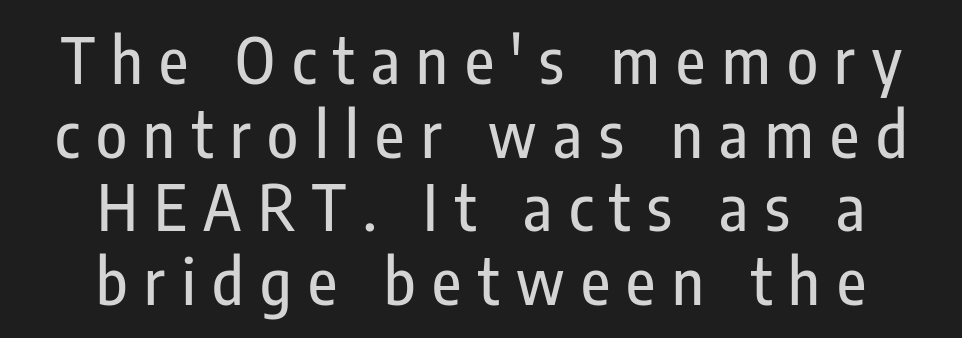
The letterforms stand isolated, each surrounded by extra space. A student would call this center alignment; a typographer would say set centered. Honestly, the rows look squashed on top of each other. Letterform terminals end flat and unadorned throughout the passage. Proportional: the letters do not fall into vertical columns.
